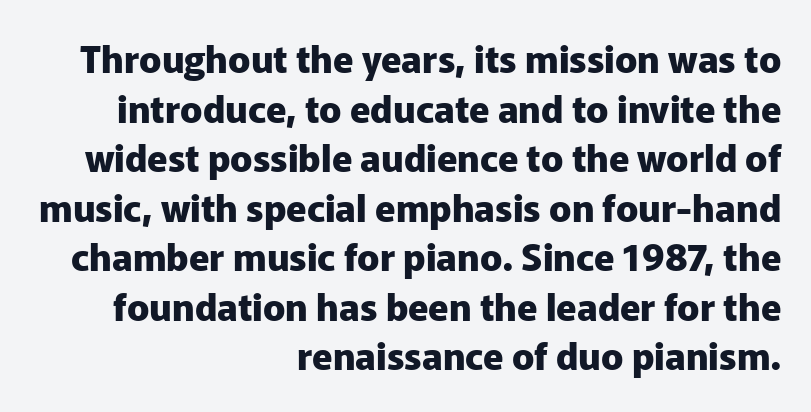
The image shows 37 px heavy sans-serif type, upright; set right-aligned, normal line spacing (1.34x), normal letter spacing, not underlined; low stroke contrast and a medium x-height.
